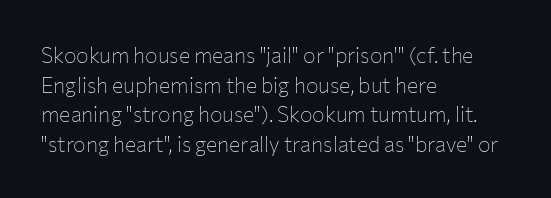
Quick note: underline off. Do the letters lean? They stand straight. The text block is weighted toward the left margin, trailing off unevenly rightward. This rendering leaves character spacing at its baseline value. Vertical spacing — default.
